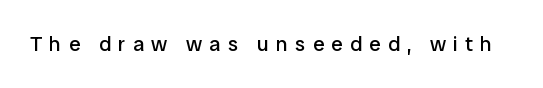
Q: Is the text bold? A: No.
Q: Is the text italic (slanted)? A: No, it is upright.
Q: Is the text underlined? A: No.
Q: Is the spacing between letters normal or unusually wide? A: Unusually wide.
